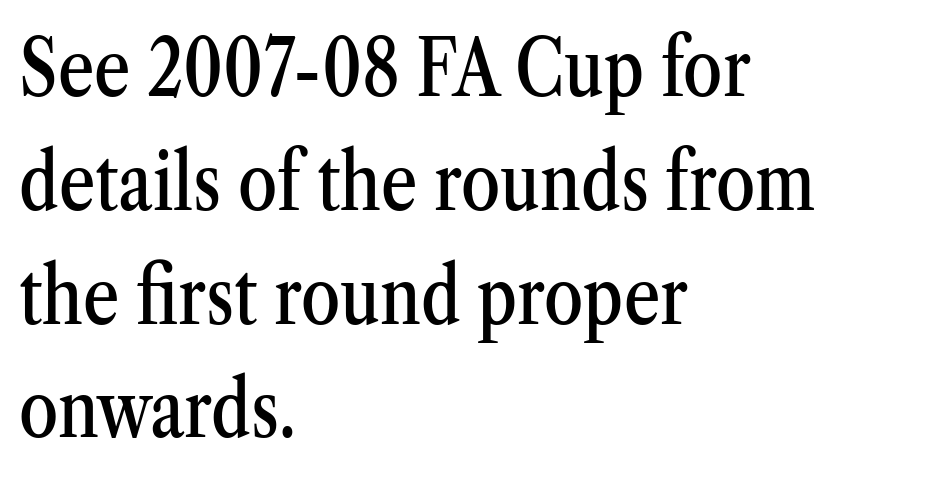
{"serif": "yes", "italic": "no", "width": "condensed", "stroke_contrast": "medium", "x_height": "medium", "monospaced": "no", "underline": "no", "align": "left", "line_spacing": "normal", "line_spacing_ratio": 1.44, "letter_spacing": "normal", "letter_spacing_em": 0.0, "glyph_px": 79}
